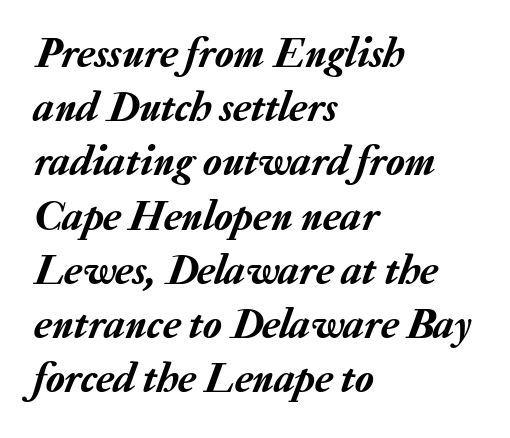
This sample uses an oblique cut, with every glyph tilted off the vertical. The tracking reads as untouched default to a designer's eye. The lines in this sample share a left origin and differ only in where they stop. Regular leading.
